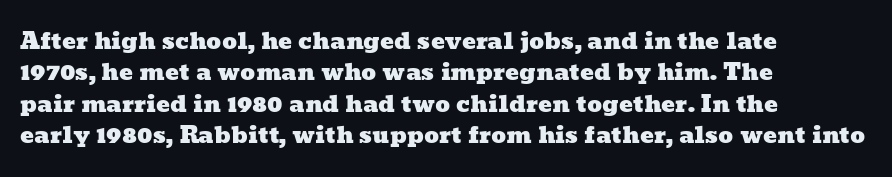
{"underline": "no", "align": "left", "line_spacing": "normal", "line_spacing_ratio": 1.36, "letter_spacing": "normal", "letter_spacing_em": 0.0, "glyph_px": 23}
